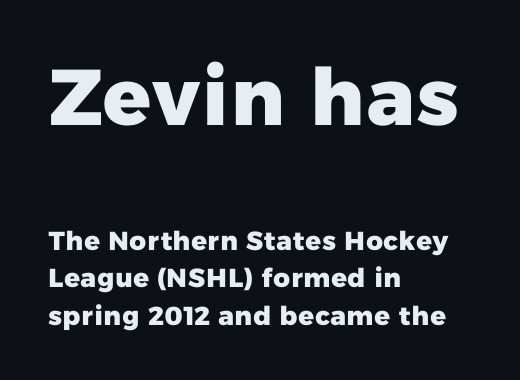
Each line starts at the same left margin while the right side varies. Regarding serifs, this sample does without them. A typesetter would call this leading conventional body-copy spacing. Large over small — that's the arrangement of the two blocks here. Caption: standard tracking, unaltered. Chunky letters — that's bold for sure.
